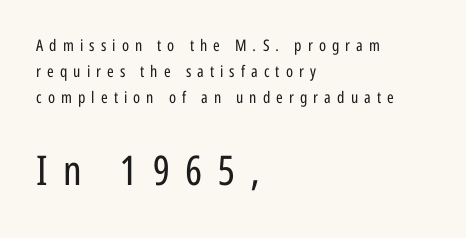
The image shows 41 px regular-weight, condensed sans-serif type, upright; set left-aligned, normal line spacing (1.64x), unusually wide letter spacing (+0.38 em), not underlined; the second (bottom) block is 2.56x larger; low stroke contrast and a medium x-height.
